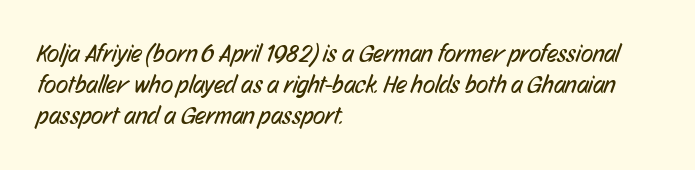
Q: Is the text bold? A: No.
Q: Is the text underlined? A: No.
Q: How is the paragraph aligned? A: Left-aligned.
Q: Is the spacing between letters normal or unusually wide? A: Normal.
Q: Is the spacing between lines tight, normal or loose? A: Normal.
